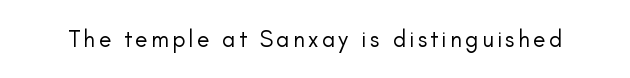
Q: Is the text bold? A: No.
Q: Is the text italic (slanted)? A: No, it is upright.
Q: Is the text underlined? A: No.
